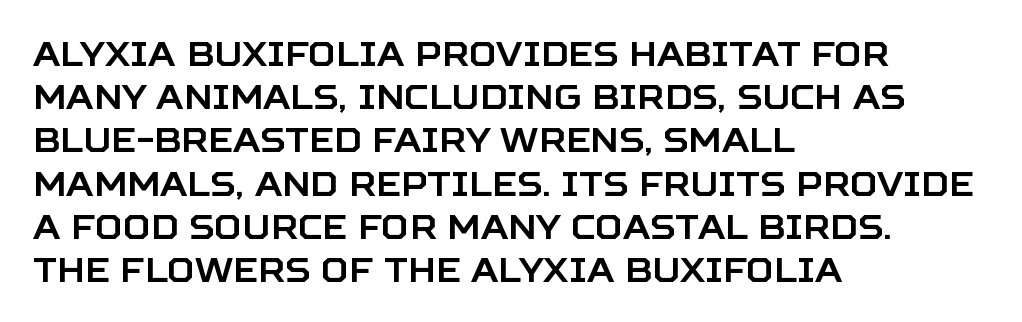
Every row of glyphs begins at an identical x-position on the left. Looks like regular typesetting: each glyph gets only the width it needs. Italic: no, the glyphs are upright roman. The baseline area is clear. Font category for this specimen: sans-serif.
